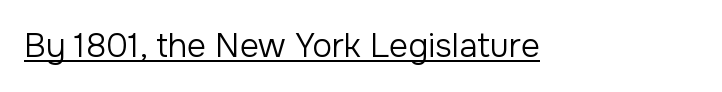
Unlike a traditional serif, this face leaves its strokes unadorned. Letters have the restrained weight of plain body copy at most. Students, note that the glyphs here touch the page at normal intervals. This is the regular roman posture of the typeface.
